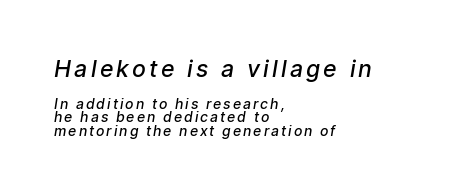
{"bold": "semi", "underline": "no", "align": "left", "line_spacing": "tight", "line_spacing_ratio": 0.97, "larger_block": "first", "size_ratio": 1.64, "glyph_px": 23}
